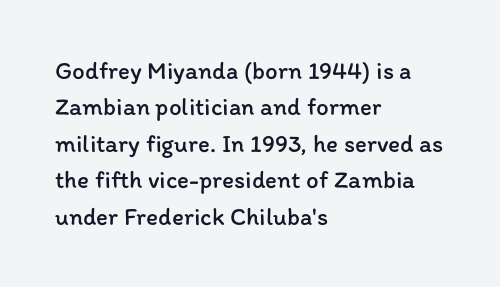
In terms of posture, this sample is upright. The passage shown has conventional tracking throughout. The zone under the glyphs is completely vacant. The lines are quadded left. These glyphs show unthickened strokes, regular width or finer. Rows of type keep a routine distance in the vertical direction.
